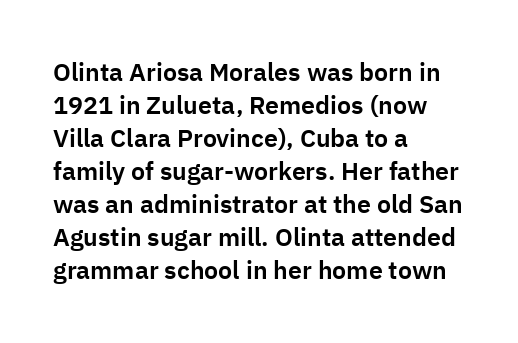
Every row of glyphs begins at an identical x-position on the left. Words appear dense and cohesive because spacing is normal. Unlike italic type, these characters show no tilt at all. Vertical spacing — default. Check under the words: just untouched page.
